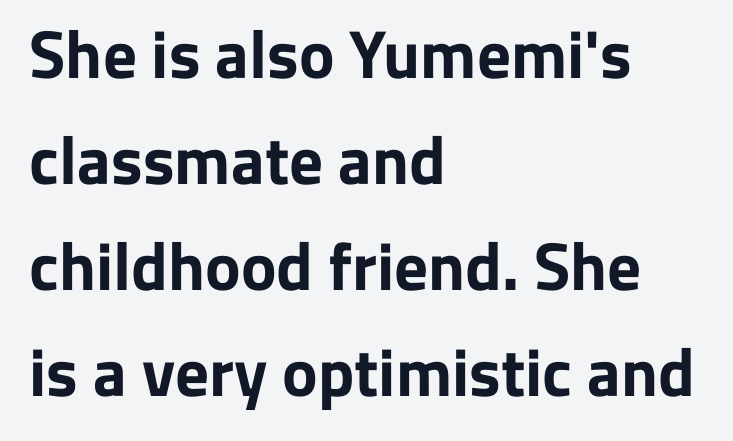
The image shows 67 px bold sans-serif type, upright; set left-aligned, normal line spacing (1.58x), normal letter spacing, not underlined; low stroke contrast and a medium x-height.
